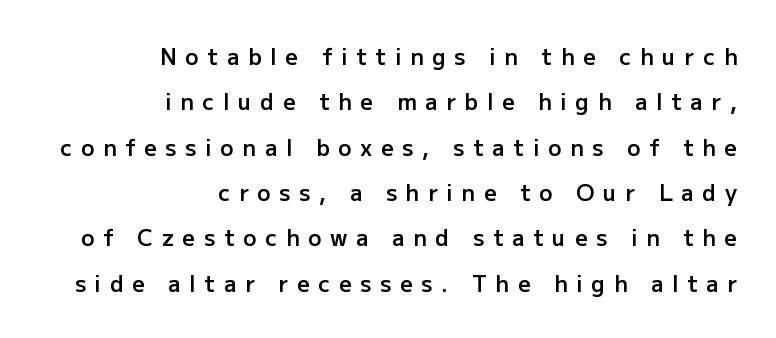
The text block is weighted toward the right margin, trailing off unevenly leftward. A great deal of white space separates one row of letters from the next. A bare baseline throughout the passage. Notice how the stems are strictly vertical — no italics here.
